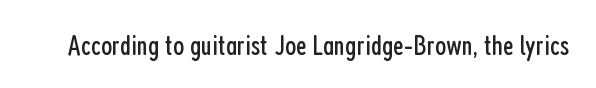
The image shows 29 px regular-weight, condensed sans-serif type, upright; set normal letter spacing, not underlined; low stroke contrast and a medium x-height.
